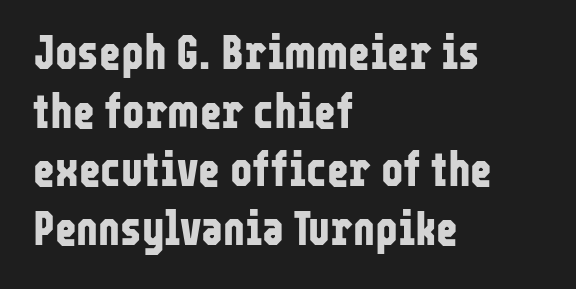
The image shows 47 px bold, condensed sans-serif type, upright; set left-aligned, normal line spacing (1.25x), normal letter spacing, not underlined; low stroke contrast and a medium x-height.
